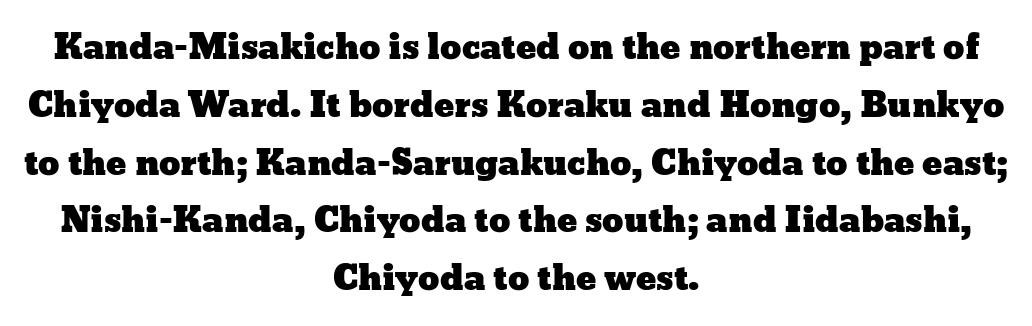
Normally led — the rows are evenly, conventionally spaced. Every row of glyphs is offset so its center matches the block's center. The axis of the letterforms is exactly vertical. Honestly, the letter spacing is just normal — you wouldn't notice it.
